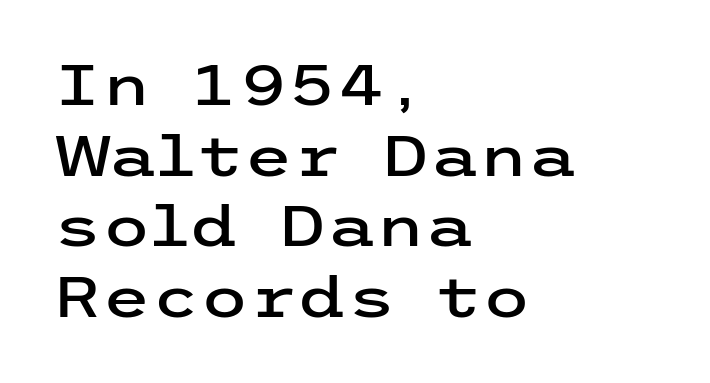
Short and long lines alike share a common starting point at left. Tracking value appears to be zero — textbook default spacing. Grotesque or geometric, the face here clearly has no serifs. Rule under the text: the space is simply empty.
